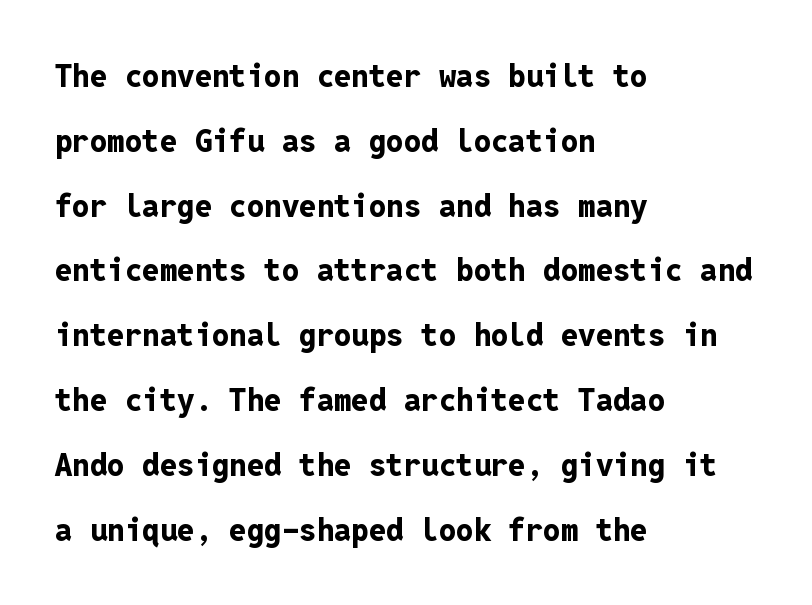
No extra tracking has been applied to these lines. This sample uses an upright cut, with every glyph sitting square on the baseline. The passage shown is typed in a monospace face where columns stay perfectly aligned. Notice how the passage keeps a crisp vertical edge on the left only.
